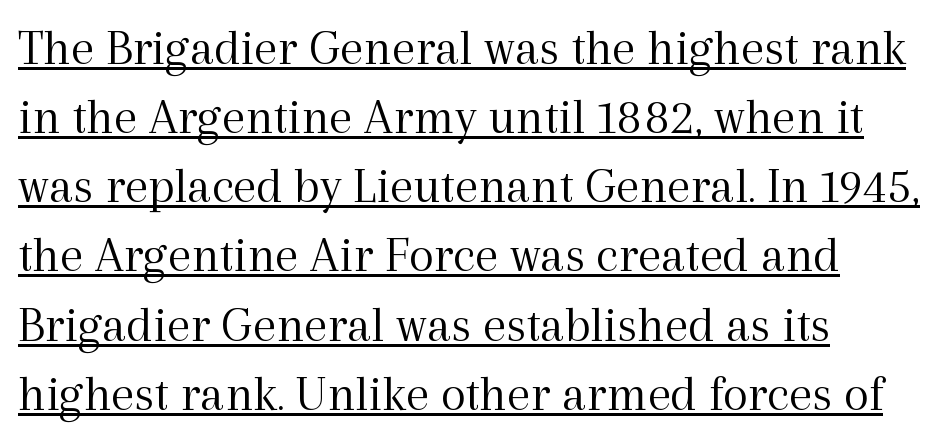
The image shows 52 px light serif type, upright; set left-aligned, normal line spacing (1.33x), normal letter spacing, underlined; a medium x-height.
